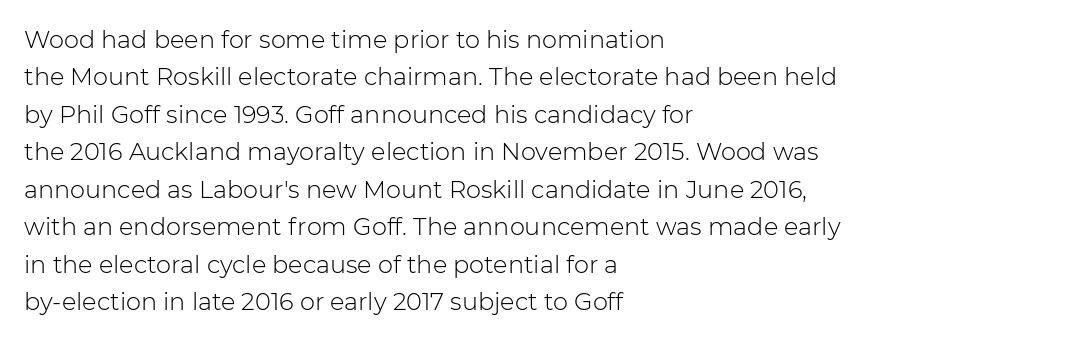
{"italic": "no", "bold": "no", "underline": "no", "align": "left", "line_spacing": "normal", "line_spacing_ratio": 1.56, "letter_spacing": "normal", "letter_spacing_em": 0.0, "glyph_px": 24}
